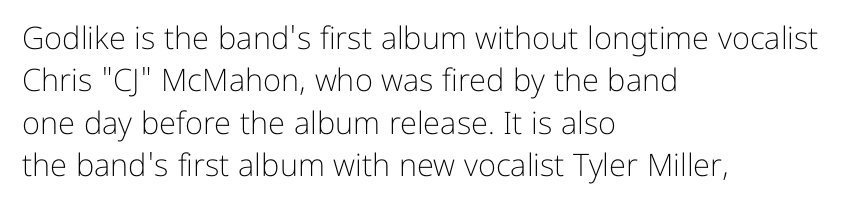
Q: Is the text bold? A: No.
Q: Is the text italic (slanted)? A: No, it is upright.
Q: Is the typeface a serif or a sans-serif typeface? A: Sans-serif.
Q: Is the text underlined? A: No.
Q: How is the paragraph aligned? A: Left-aligned.
Q: Is the spacing between letters normal or unusually wide? A: Normal.
Q: Is the spacing between lines tight, normal or loose? A: Normal.
Q: Width (condensed, normal, or wide)? A: Normal.
Q: Stroke contrast? A: Low.
Q: x-height? A: Medium.
Q: Monospaced? A: No.
